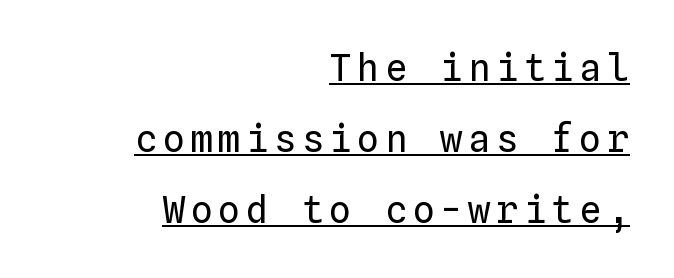
Q: Is the text bold? A: No.
Q: Is the text italic (slanted)? A: No, it is upright.
Q: Is the text underlined? A: Yes.
Q: How is the paragraph aligned? A: Right-aligned.
Q: Is the spacing between lines tight, normal or loose? A: Loose.
Q: Width (condensed, normal, or wide)? A: Normal.
Q: Stroke contrast? A: Low.
Q: x-height? A: Medium.
Q: Monospaced? A: Yes.
